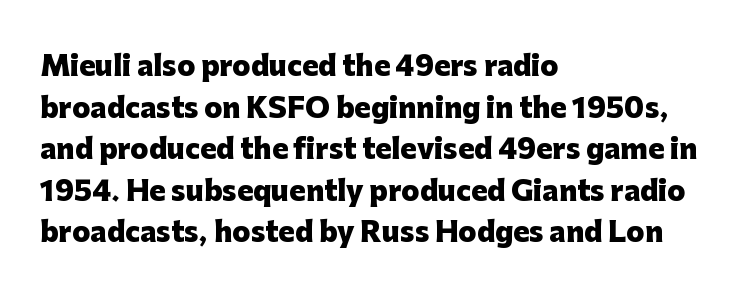
Q: Is the text bold? A: Yes.
Q: Is the text italic (slanted)? A: No, it is upright.
Q: Is the text underlined? A: No.
Q: How is the paragraph aligned? A: Left-aligned.
Q: Is the spacing between letters normal or unusually wide? A: Normal.
Q: Is the spacing between lines tight, normal or loose? A: Normal.
